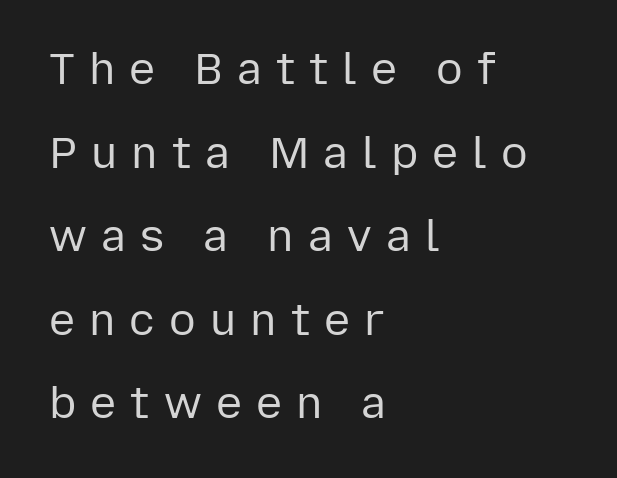
The image shows 44 px regular-weight sans-serif type, upright; set left-aligned, loose line spacing (1.9x), unusually wide letter spacing (+0.32 em), not underlined; low stroke contrast and a medium x-height.
